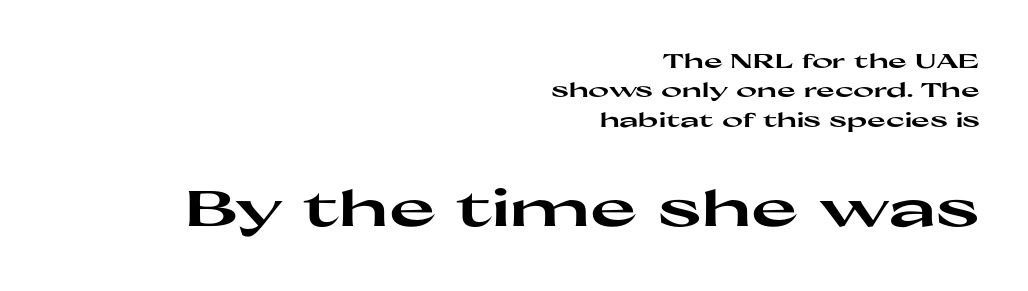
Q: Is the text bold? A: Yes.
Q: Is the text italic (slanted)? A: No, it is upright.
Q: Is the typeface a serif or a sans-serif typeface? A: Sans-serif.
Q: Is the text underlined? A: No.
Q: How is the paragraph aligned? A: Right-aligned.
Q: Is the spacing between letters normal or unusually wide? A: Normal.
Q: Is the spacing between lines tight, normal or loose? A: Normal.
Q: Which block of text is set in a larger size, the first (top) or the second (bottom)? A: The second (bottom) one.
Q: Width (condensed, normal, or wide)? A: Wide.
Q: Stroke contrast? A: High.
Q: x-height? A: Medium.
Q: Monospaced? A: No.
